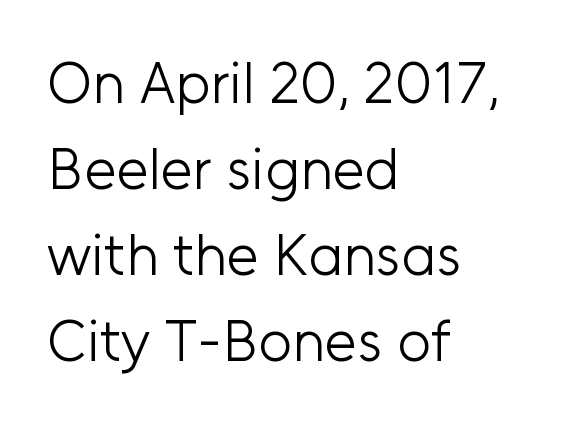
{"serif": "no", "italic": "no", "bold": "no", "weight": "light", "width": "normal", "stroke_contrast": "low", "x_height": "medium", "monospaced": "no", "underline": "no", "align": "left", "line_spacing": "normal", "line_spacing_ratio": 1.48, "letter_spacing": "normal", "letter_spacing_em": 0.0, "glyph_px": 58}
